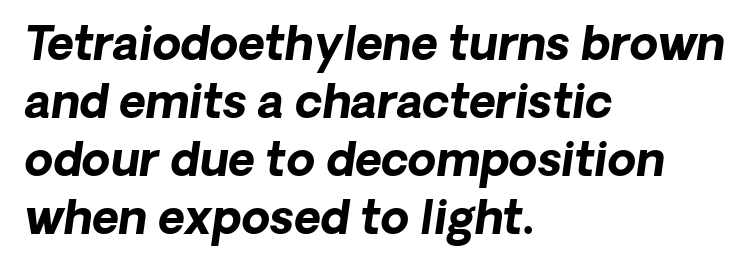
An italicized treatment has been applied to the whole sample. The face used here is proportionally spaced, like ordinary book or web type. The space directly below the letters is spotless. Characters follow at the spacing the type designer built in. In terms of leading, this rendering sits right in the middle.
